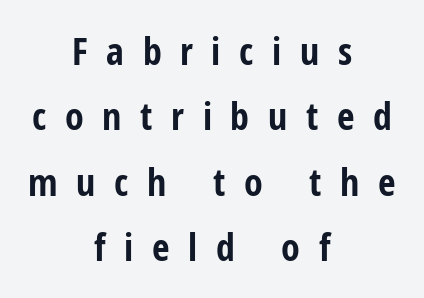
{"serif": "no", "italic": "no", "bold": "yes", "weight": "bold", "width": "condensed", "stroke_contrast": "low", "x_height": "medium", "monospaced": "no", "underline": "no", "align": "center", "line_spacing_ratio": 1.72, "letter_spacing": "wide", "letter_spacing_em": 0.49, "glyph_px": 38}
